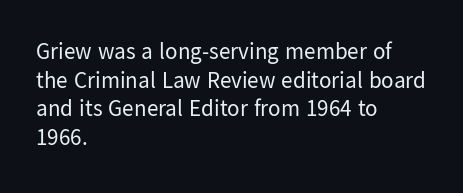
{"italic": "no", "bold": "no", "underline": "no", "align": "left", "line_spacing": "normal", "line_spacing_ratio": 1.25, "letter_spacing": "normal", "letter_spacing_em": 0.0, "glyph_px": 23}
